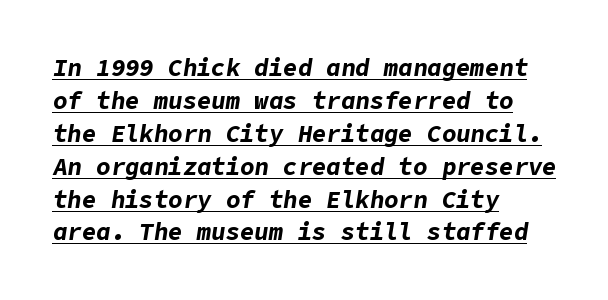
Q: Is the text bold? A: Yes.
Q: Is the text italic (slanted)? A: Yes, it leans right by about 9 degrees.
Q: Is the text underlined? A: Yes.
Q: How is the paragraph aligned? A: Left-aligned.
Q: Is the spacing between letters normal or unusually wide? A: Normal.
Q: Is the spacing between lines tight, normal or loose? A: Normal.
